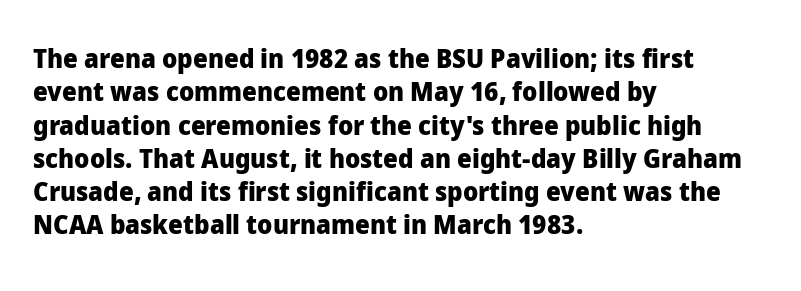
Q: Is the text bold? A: Yes.
Q: Is the text italic (slanted)? A: No, it is upright.
Q: Is the text underlined? A: No.
Q: How is the paragraph aligned? A: Left-aligned.
Q: Is the spacing between letters normal or unusually wide? A: Normal.
Q: Is the spacing between lines tight, normal or loose? A: Normal.
